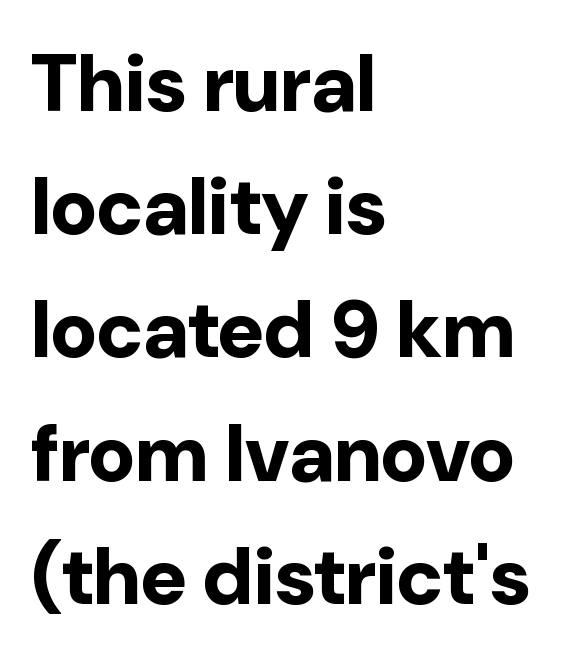
The image shows 80 px bold sans-serif type, upright; set left-aligned, normal line spacing (1.54x), normal letter spacing, not underlined; low stroke contrast and a medium x-height.
